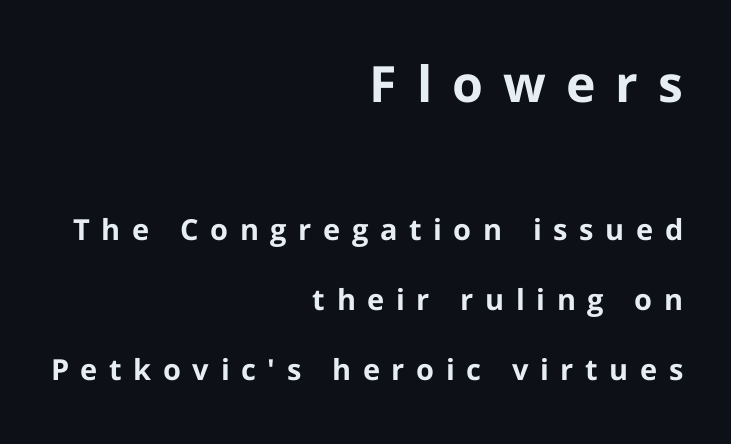
The image shows 50 px bold sans-serif type, upright; set right-aligned, loose line spacing (2.41x), unusually wide letter spacing (+0.4 em), not underlined; the first (top) block is 1.72x larger; low stroke contrast and a medium x-height.
